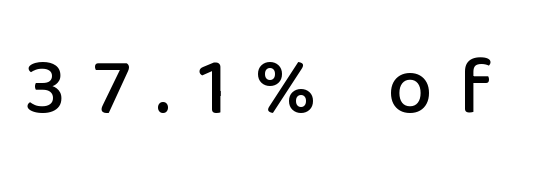
{"serif": "no", "italic": "no", "width": "normal", "stroke_contrast": "low", "x_height": "medium", "monospaced": "no", "underline": "no", "letter_spacing": "wide", "letter_spacing_em": 0.34, "glyph_px": 80}
